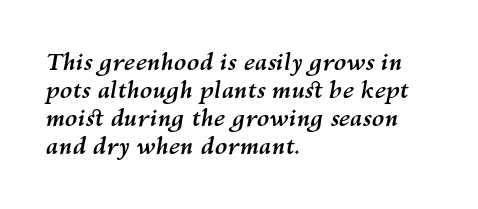
The paragraph has a hard left edge and a soft right edge. Nobody drew a line under any word here. In terms of posture, this sample is oblique. How heavy is the stroke? Heavy — this is a bold. Tracking here is standard; glyphs follow each other at the usual distance.
